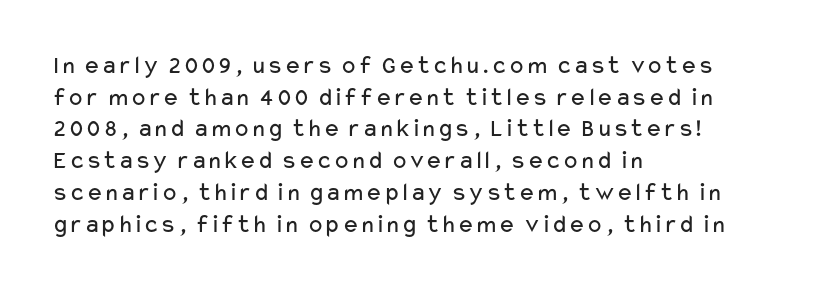
The image shows 26 px text type, upright; set left-aligned, line spacing 1.22x, normal letter spacing, not underlined.
